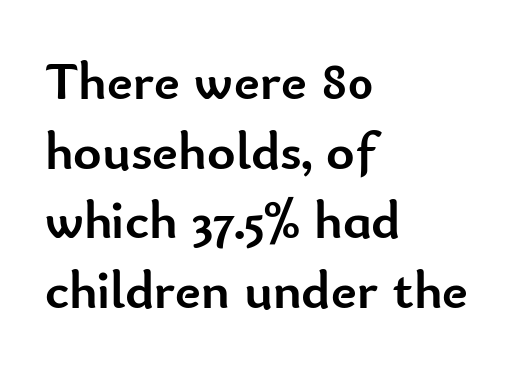
Q: Is the text bold? A: Yes.
Q: Is the text italic (slanted)? A: No, it is upright.
Q: Is the typeface a serif or a sans-serif typeface? A: Sans-serif.
Q: Is the text underlined? A: No.
Q: How is the paragraph aligned? A: Left-aligned.
Q: Is the spacing between letters normal or unusually wide? A: Normal.
Q: Is the spacing between lines tight, normal or loose? A: Normal.
Q: Width (condensed, normal, or wide)? A: Normal.
Q: Stroke contrast? A: Low.
Q: x-height? A: Small.
Q: Monospaced? A: No.
